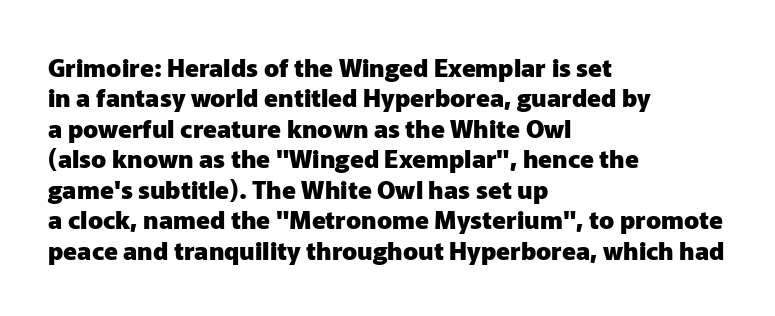
The image shows 25 px bold type, upright; set left-aligned, line spacing 1.22x, normal letter spacing, not underlined.
